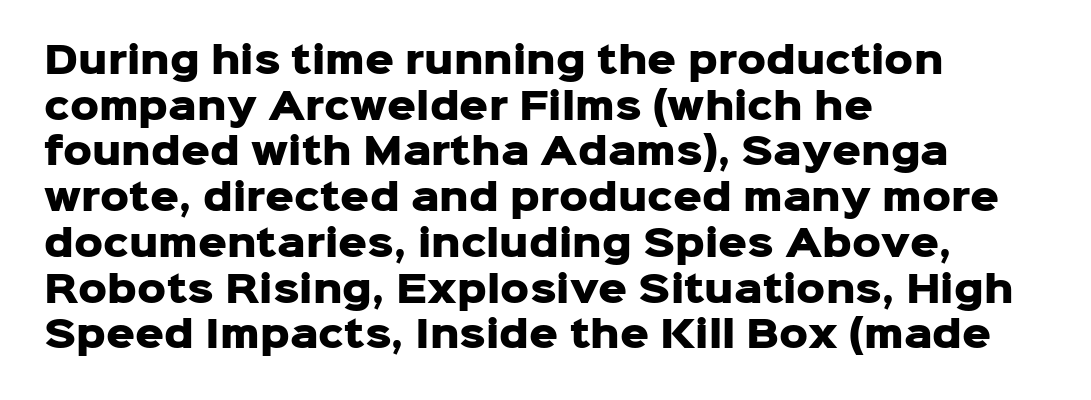
The image shows 36 px heavy sans-serif type, upright; set left-aligned, normal line spacing (1.27x), normal letter spacing, not underlined; low stroke contrast and a medium x-height.
